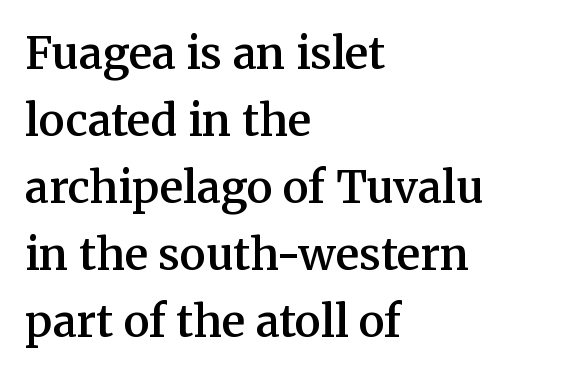
The image shows 44 px semibold serif type, upright; set left-aligned, normal line spacing (1.52x), normal letter spacing, not underlined; medium stroke contrast and a medium x-height.
